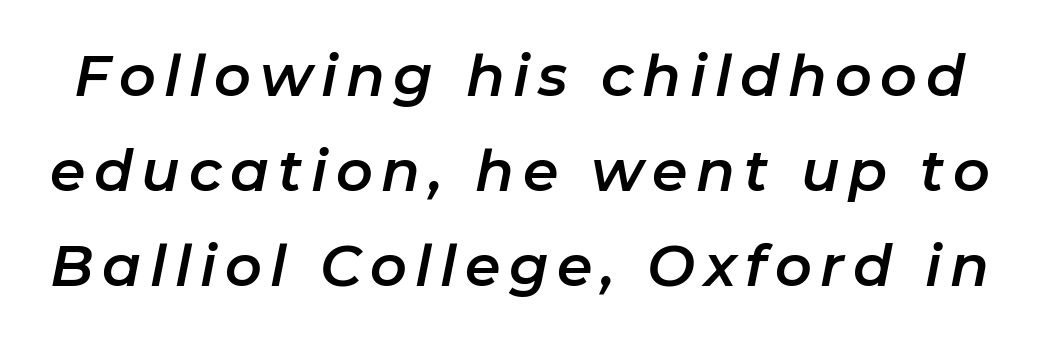
How would I describe the line gaps? Plain and ordinary. The space beneath each line is pristine and unruled. You can tell it's italic because the verticals aren't actually vertical. The letters advance in unequal steps, a hallmark of proportional type.
